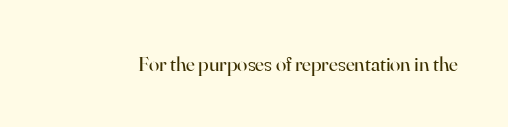
The passage shown is not underscored anywhere. The font's upright variant was chosen for this text. Stems here are at most as thick as an everyday book face. Observe the ordinary spacing: letters are neighbours, not strangers.
